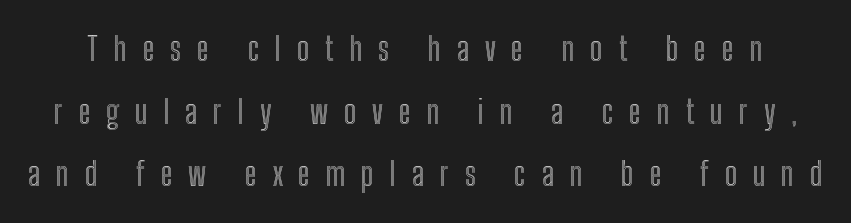
The image shows 33 px condensed type, upright; set loose line spacing (1.9x), unusually wide letter spacing (+0.48 em), not underlined; a medium x-height.
